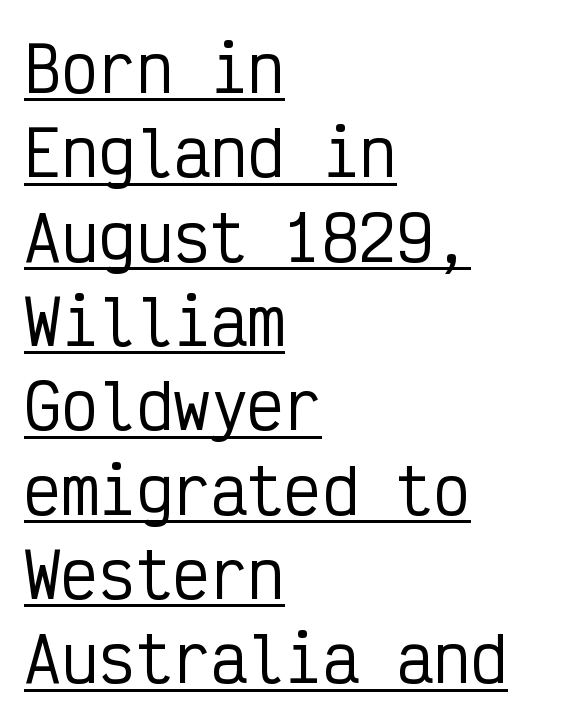
{"serif": "no", "italic": "no", "width": "condensed", "stroke_contrast": "low", "x_height": "medium", "monospaced": "yes", "underline": "yes", "align": "left", "line_spacing": "normal", "line_spacing_ratio": 1.36, "letter_spacing": "normal", "letter_spacing_em": 0.0, "glyph_px": 62}
